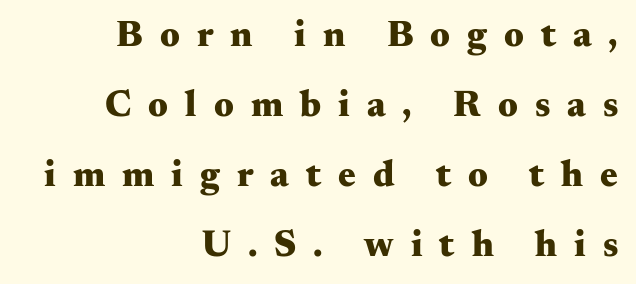
{"serif": "yes", "italic": "no", "bold": "yes", "weight": "heavy", "width": "wide", "stroke_contrast": "medium", "x_height": "small", "monospaced": "no", "underline": "no", "align": "right", "line_spacing_ratio": 1.89, "letter_spacing": "wide", "letter_spacing_em": 0.46, "glyph_px": 37}
